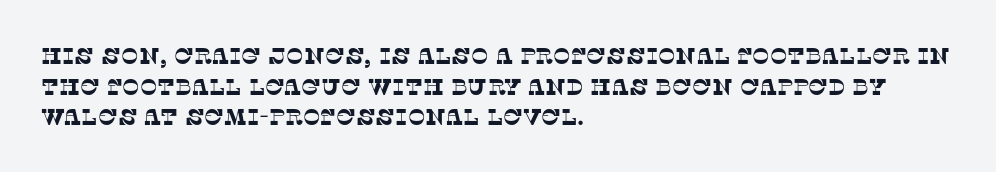
Just letters on the line, the space beneath them empty. Horizontal bands of white between lines are of average thickness. The paragraph shown leans on its left margin. The gaps between neighbouring characters are ordinary and unremarkable.
